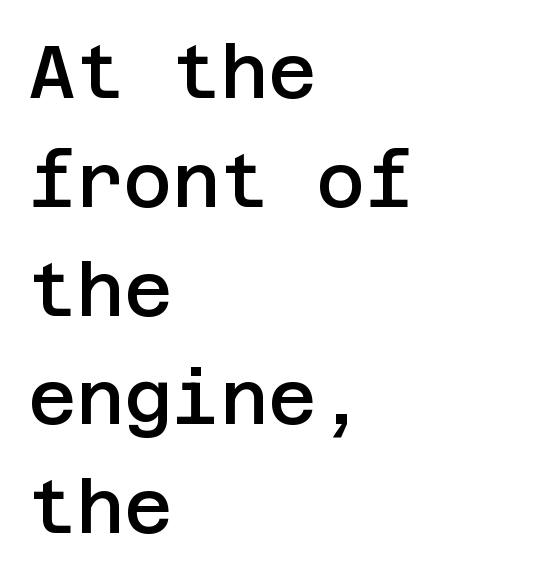
{"serif": "no", "italic": "no", "bold": "semi", "weight": "semibold", "width": "normal", "stroke_contrast": "low", "x_height": "large", "underline": "no", "align": "left", "line_spacing": "normal", "line_spacing_ratio": 1.47, "letter_spacing": "normal", "letter_spacing_em": 0.0, "glyph_px": 74}
